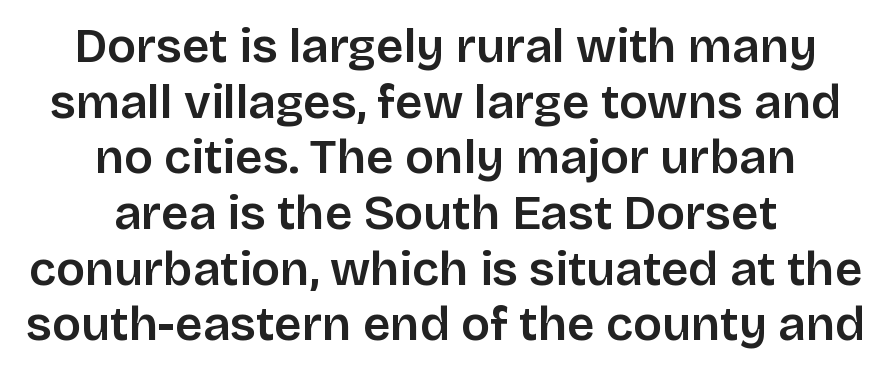
Q: Is the text italic (slanted)? A: No, it is upright.
Q: Is the typeface a serif or a sans-serif typeface? A: Sans-serif.
Q: Is the text underlined? A: No.
Q: How is the paragraph aligned? A: Centered.
Q: Is the spacing between letters normal or unusually wide? A: Normal.
Q: Width (condensed, normal, or wide)? A: Normal.
Q: Stroke contrast? A: Low.
Q: x-height? A: Large.
Q: Monospaced? A: No.
